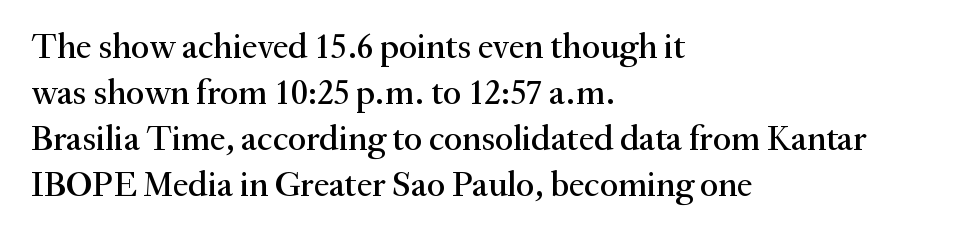
The rag falls on the right side of this text block. Rule under the text: the space is simply empty. Look at the bottom of the vertical strokes: they flare into serifs here. This sample has the flowing, uneven cadence of proportional lettering. Is the letter spacing exaggerated? No — it looks like the ordinary default.
